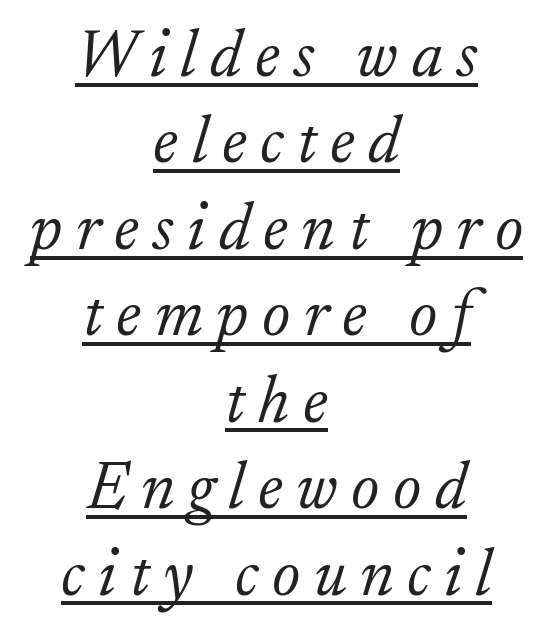
{"serif": "yes", "italic": "yes", "lean": "right", "slant_degrees": 17, "bold": "no", "weight": "light", "width": "normal", "stroke_contrast": "low", "x_height": "small", "monospaced": "no", "underline": "yes", "align": "center", "line_spacing": "normal", "line_spacing_ratio": 1.29, "letter_spacing": "wide", "letter_spacing_em": 0.2, "glyph_px": 67}
